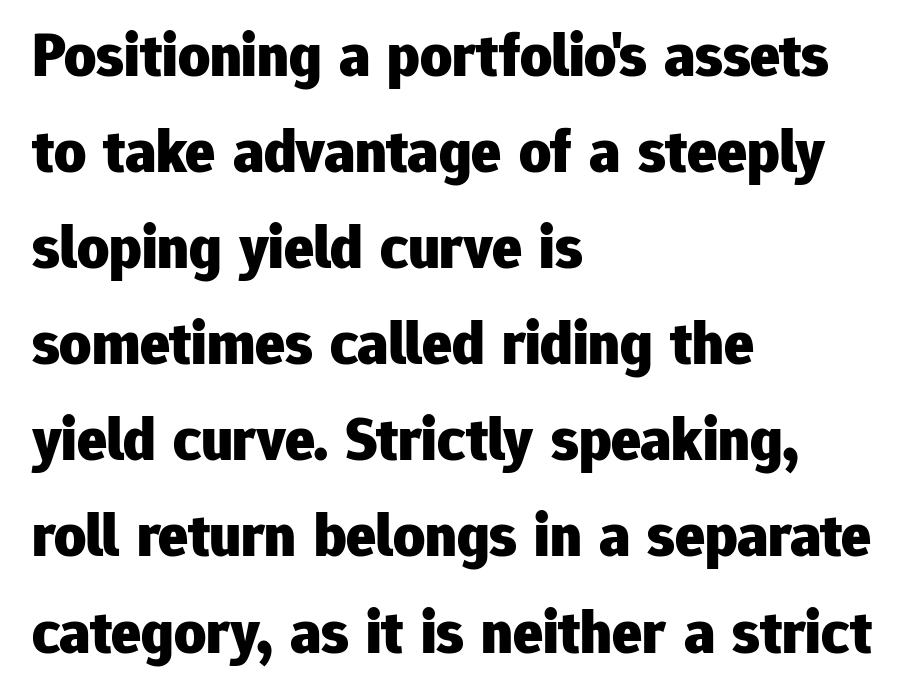
The words here are not underlined. Look at the stroke-to-counter ratio: heavy, a bold. Unlike italic type, these characters show no tilt at all. Is this a sans? Yes — the strokes have no serifs.
